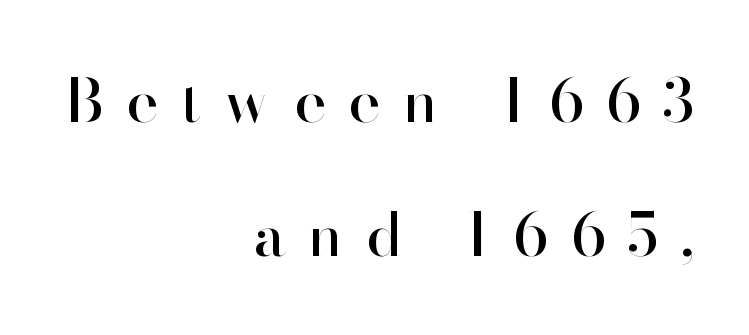
{"serif": "no", "italic": "no", "width": "normal", "stroke_contrast": "high", "x_height": "small", "monospaced": "no", "underline": "no", "align": "right", "line_spacing": "loose", "line_spacing_ratio": 2.24, "letter_spacing": "wide", "letter_spacing_em": 0.38, "glyph_px": 60}
